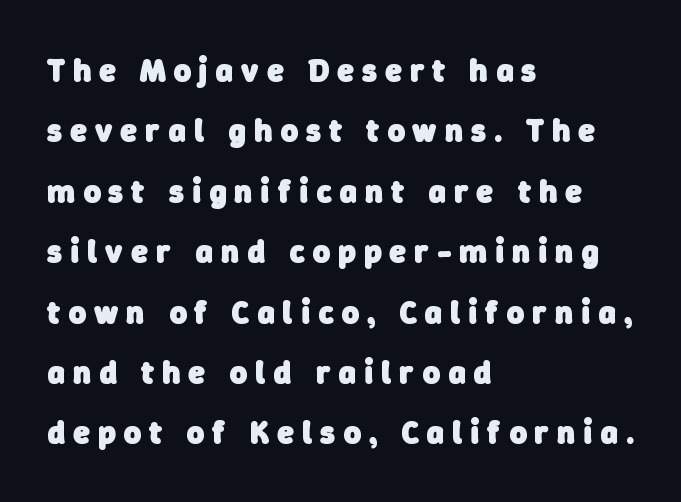
The image shows 33 px heavy sans-serif type; set left-aligned, line spacing 1.83x, unusually wide letter spacing (+0.25 em), not underlined; low stroke contrast and a medium x-height.
